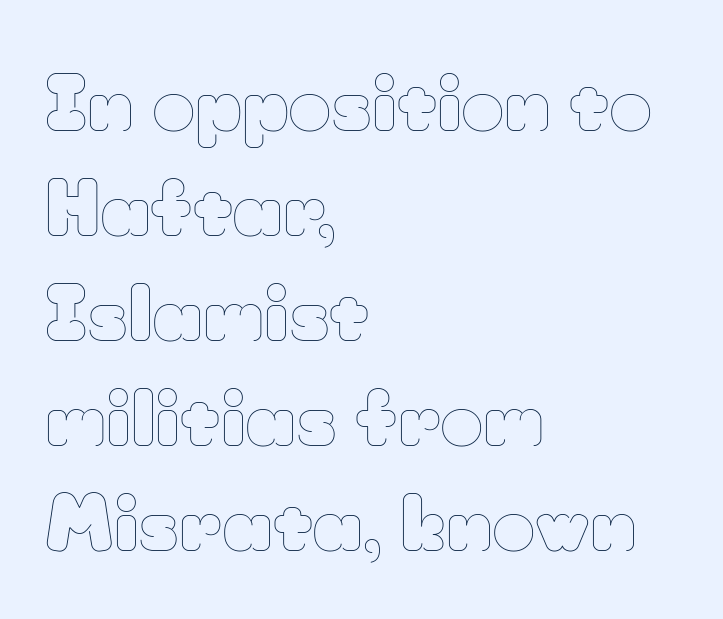
Q: Is the text bold? A: No.
Q: Is the text italic (slanted)? A: No, it is upright.
Q: Is the text underlined? A: No.
Q: How is the paragraph aligned? A: Left-aligned.
Q: Is the spacing between letters normal or unusually wide? A: Normal.
Q: Is the spacing between lines tight, normal or loose? A: Normal.
Q: Width (condensed, normal, or wide)? A: Normal.
Q: Stroke contrast? A: Low.
Q: x-height? A: Small.
Q: Monospaced? A: No.
